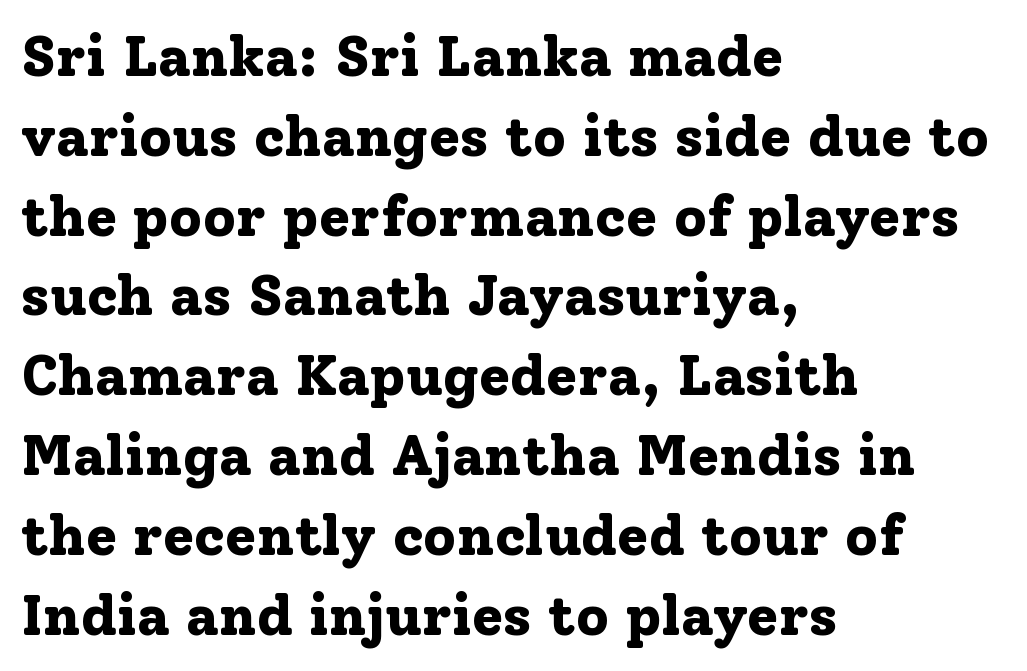
Q: Is the text bold? A: Yes.
Q: Is the text italic (slanted)? A: No, it is upright.
Q: Is the typeface a serif or a sans-serif typeface? A: Serif.
Q: Is the text underlined? A: No.
Q: How is the paragraph aligned? A: Left-aligned.
Q: Is the spacing between letters normal or unusually wide? A: Normal.
Q: Is the spacing between lines tight, normal or loose? A: Normal.
Q: Width (condensed, normal, or wide)? A: Normal.
Q: Stroke contrast? A: Low.
Q: x-height? A: Medium.
Q: Monospaced? A: No.
